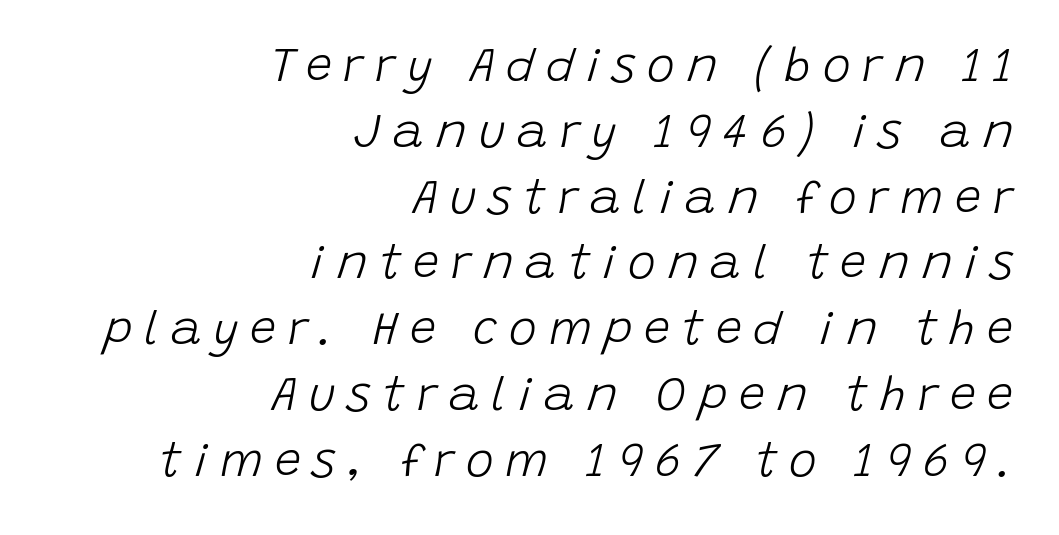
Honestly, the row spacing looks completely unremarkable. In CSS terms this would be text-align: right. The area under the type is left untouched. These lines are rendered in a variable-pitch font. The line texture is sparse and dotted thanks to wide tracking. Weight: regular or lighter.
